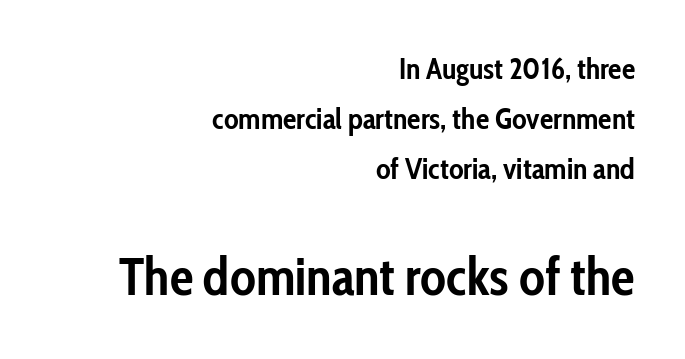
Q: Is the text bold? A: Yes.
Q: Is the text italic (slanted)? A: No, it is upright.
Q: Is the typeface a serif or a sans-serif typeface? A: Sans-serif.
Q: Is the text underlined? A: No.
Q: How is the paragraph aligned? A: Right-aligned.
Q: Is the spacing between letters normal or unusually wide? A: Normal.
Q: Is the spacing between lines tight, normal or loose? A: Normal.
Q: Which block of text is set in a larger size, the first (top) or the second (bottom)? A: The second (bottom) one.
Q: Width (condensed, normal, or wide)? A: Condensed.
Q: Stroke contrast? A: Low.
Q: x-height? A: Medium.
Q: Monospaced? A: No.
